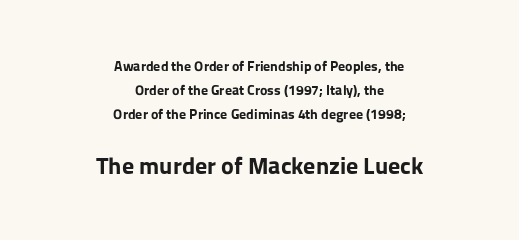
The image shows 24 px bold type, upright; set centered, line spacing 1.71x, normal letter spacing, not underlined; the second (bottom) block is 1.71x larger.
